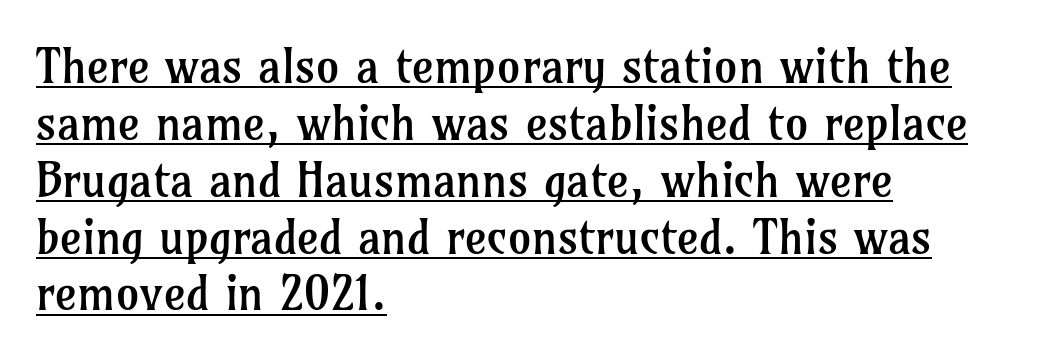
{"serif": "yes", "italic": "no", "bold": "no", "weight": "regular", "width": "normal", "stroke_contrast": "low", "x_height": "medium", "monospaced": "no", "underline": "yes", "align": "left", "line_spacing_ratio": 1.21, "letter_spacing": "normal", "letter_spacing_em": 0.0, "glyph_px": 47}
